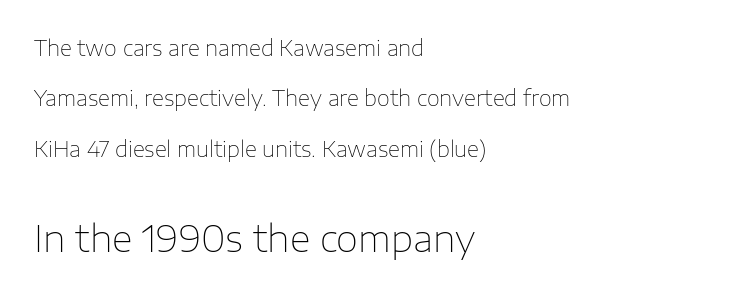
The image shows 36 px thin sans-serif type, upright; set left-aligned, loose line spacing (2.4x), normal letter spacing, not underlined; the second (bottom) block is 1.71x larger; low stroke contrast and a medium x-height.
